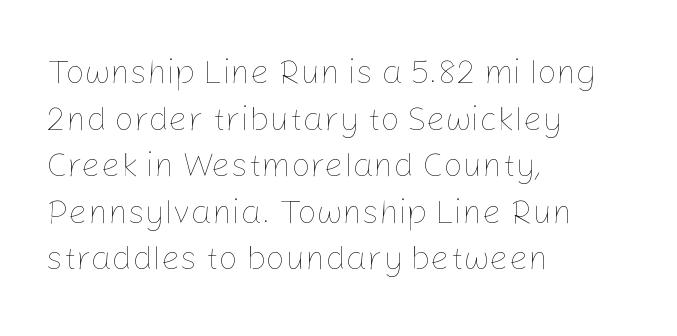
This sample keeps an unexceptional amount of space between lines. Do the characters align in a grid? No, the font is proportional. Counters stay open thanks to moderate or lighter strokes. The lines in this sample share a left origin and differ only in where they stop. Each row of text sits above clean, open space.
